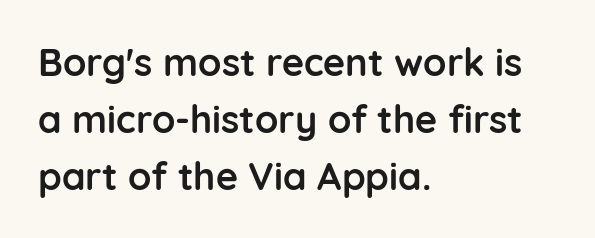
Compared with a centered layout, this one pins lines to the left instead. Here the glyphs are tracked normally, forming tight word shapes. This sample uses a sans-serif face. Strong, thick strokes mark this as bold type. The font's upright variant was chosen for this text.
